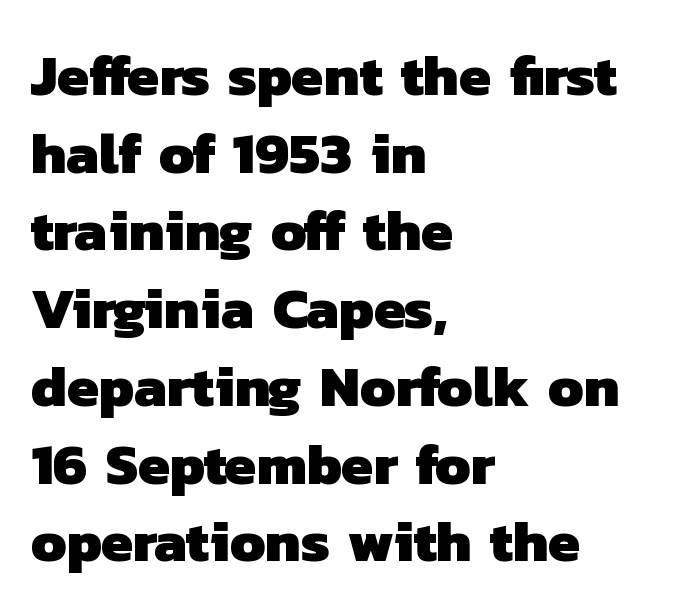
{"serif": "no", "bold": "yes", "weight": "heavy", "width": "normal", "stroke_contrast": "low", "x_height": "medium", "monospaced": "no", "underline": "no", "align": "left", "line_spacing": "normal", "line_spacing_ratio": 1.34, "letter_spacing": "normal", "letter_spacing_em": 0.0, "glyph_px": 58}
